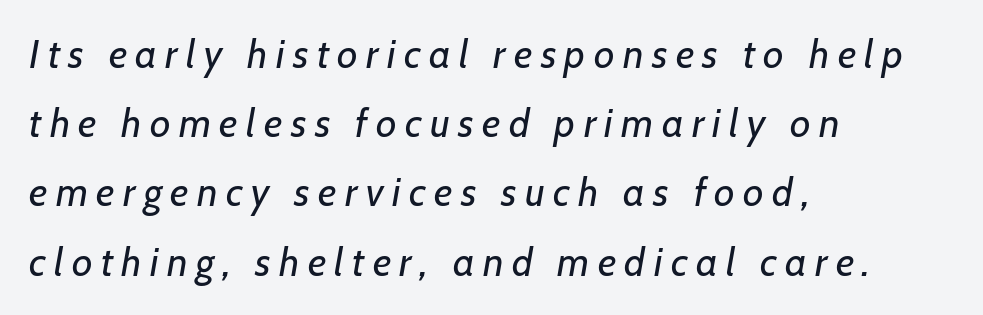
The rendering uses natural spacing where letterforms have individual widths. A typesetter would call this heavily tracked-out type. The letterforms sit at book weight or below. The passage shown leans; its letterforms are oblique.
